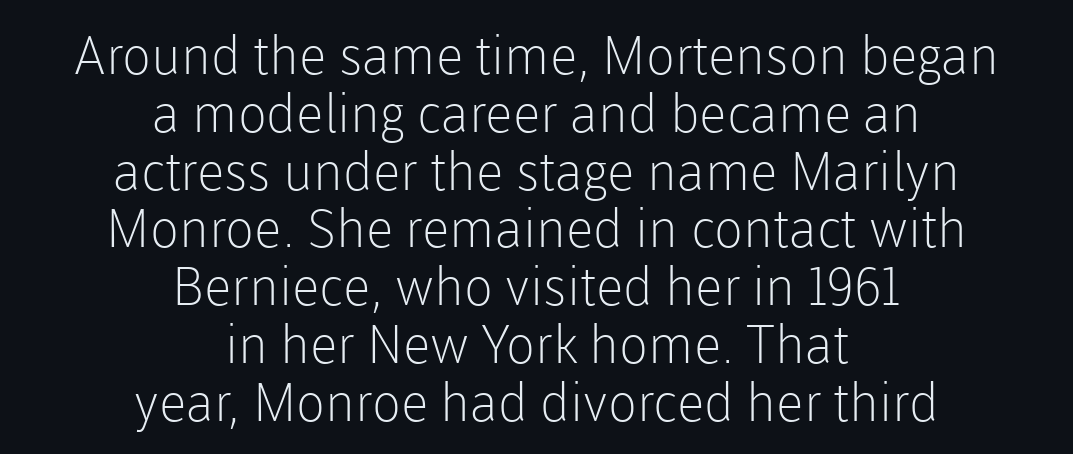
The image shows 53 px light sans-serif type, upright; set centered, tight line spacing (1.09x), normal letter spacing, not underlined; low stroke contrast and a medium x-height.
